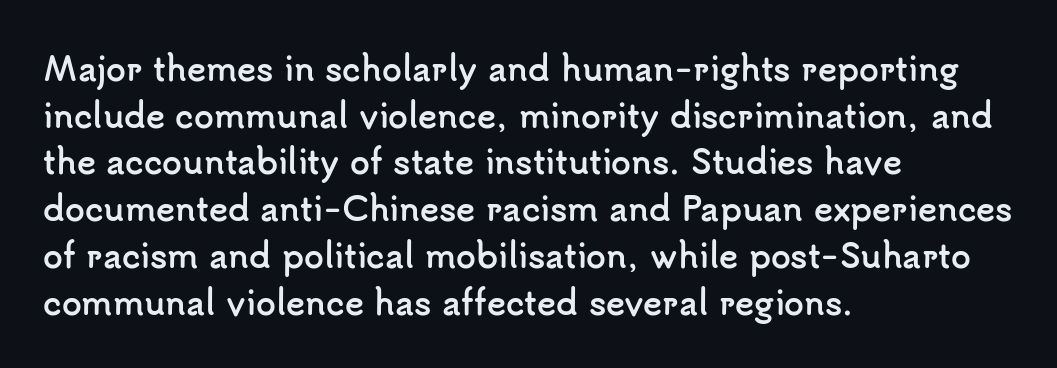
The image shows 32 px semibold sans-serif type, upright; set left-aligned, normal line spacing (1.46x), normal letter spacing, not underlined; low stroke contrast and a small x-height.
